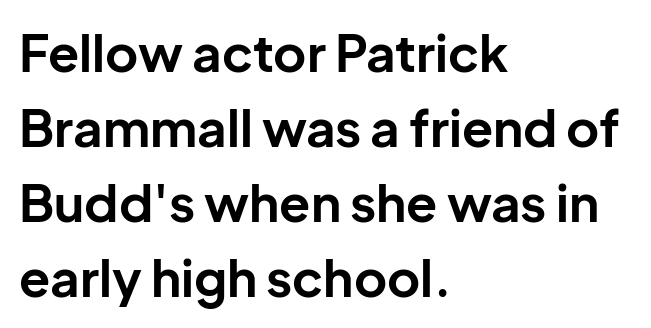
The image shows 51 px bold sans-serif type, upright; set left-aligned, normal line spacing (1.47x), normal letter spacing, not underlined; low stroke contrast and a medium x-height.
